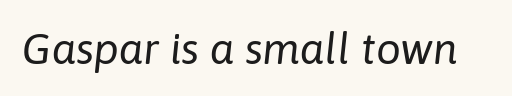
Q: Is the text bold? A: No.
Q: Is the text italic (slanted)? A: Yes, it leans right by about 6 degrees.
Q: Is the text underlined? A: No.
Q: Is the spacing between letters normal or unusually wide? A: Normal.
Q: Width (condensed, normal, or wide)? A: Normal.
Q: Stroke contrast? A: Low.
Q: x-height? A: Medium.
Q: Monospaced? A: No.
